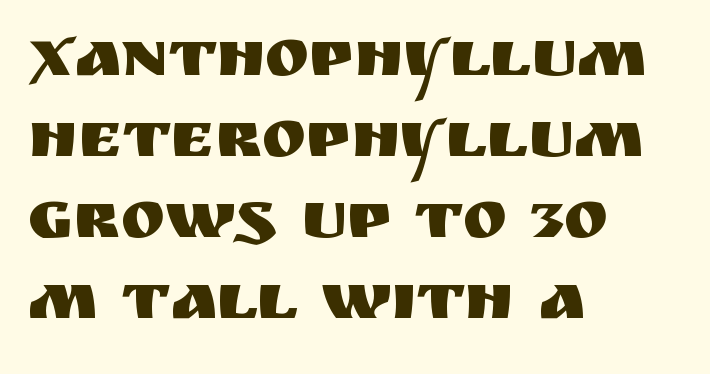
No word sits above an underline. Each letter's strokes conclude bluntly, with no projecting serifs. The horizontal fit of the characters is conventional and even. These lines were composed using upright roman letters. The passage is arranged the way most books set body copy — flush left. Character widths vary here, with narrow letters taking less room than wide ones.
